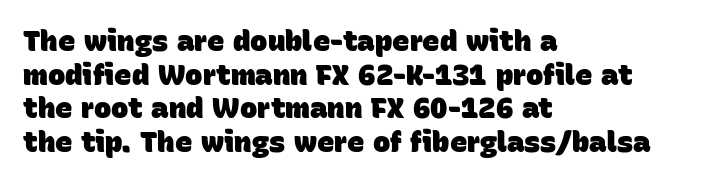
Q: Is the text bold? A: Yes.
Q: Is the typeface a serif or a sans-serif typeface? A: Sans-serif.
Q: Is the text underlined? A: No.
Q: How is the paragraph aligned? A: Left-aligned.
Q: Is the spacing between letters normal or unusually wide? A: Normal.
Q: Width (condensed, normal, or wide)? A: Normal.
Q: Stroke contrast? A: Low.
Q: x-height? A: Large.
Q: Monospaced? A: No.
